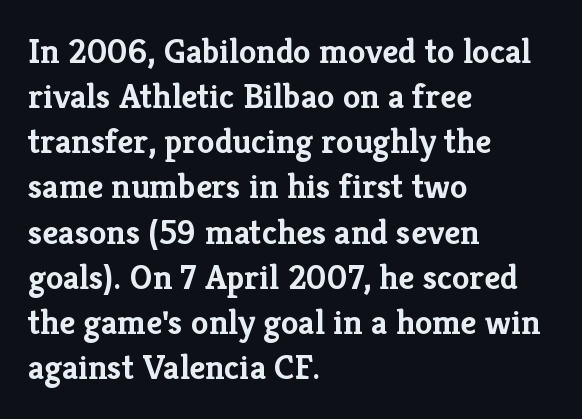
Q: Is the text bold? A: Yes.
Q: Is the text italic (slanted)? A: No, it is upright.
Q: Is the typeface a serif or a sans-serif typeface? A: Serif.
Q: Is the text underlined? A: No.
Q: How is the paragraph aligned? A: Left-aligned.
Q: Is the spacing between letters normal or unusually wide? A: Normal.
Q: Is the spacing between lines tight, normal or loose? A: Normal.
Q: Width (condensed, normal, or wide)? A: Normal.
Q: Stroke contrast? A: Low.
Q: x-height? A: Medium.
Q: Monospaced? A: No.
